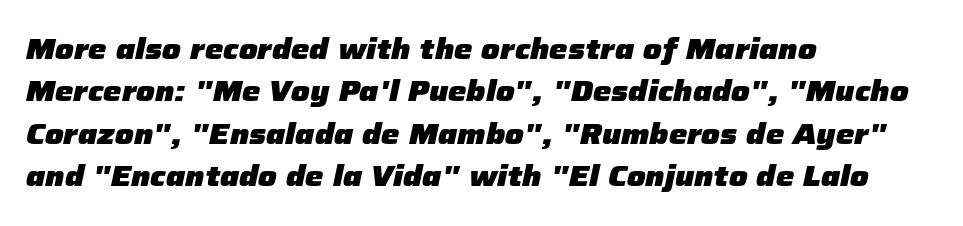
The image shows 29 px heavy type, italic (leaning right); set left-aligned, normal line spacing (1.46x), normal letter spacing, not underlined; low stroke contrast and a medium x-height.
